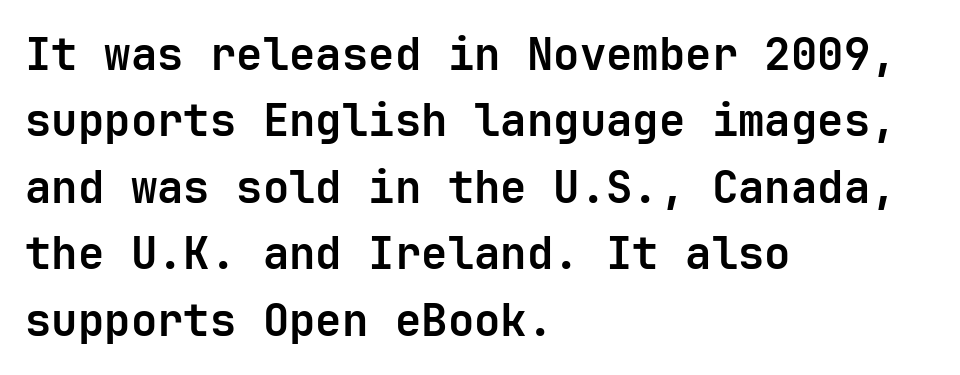
{"serif": "no", "italic": "no", "bold": "yes", "weight": "bold", "width": "normal", "stroke_contrast": "low", "x_height": "medium", "monospaced": "yes", "underline": "no", "align": "left", "line_spacing": "normal", "line_spacing_ratio": 1.51, "letter_spacing": "normal", "letter_spacing_em": 0.0, "glyph_px": 44}
